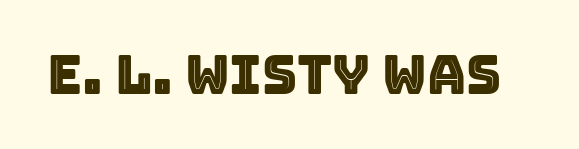
{"italic": "no", "width": "normal", "x_height": "large", "monospaced": "no", "underline": "no", "letter_spacing": "normal", "letter_spacing_em": 0.0, "glyph_px": 54}
